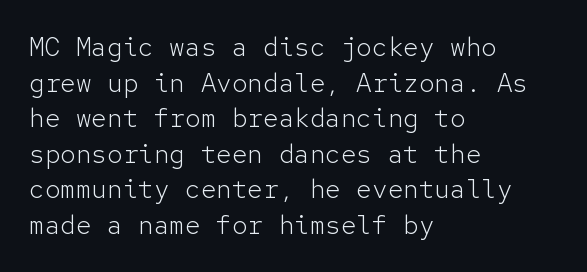
The line texture is even and compact thanks to regular tracking. Honestly, the row spacing looks completely unremarkable. Every row of glyphs begins at an identical x-position on the left. The letters stand straight up with perfectly vertical stems. Stroke thickness stays within the range of a standard reading face or lighter. Unmarked baselines from the first word to the last.
